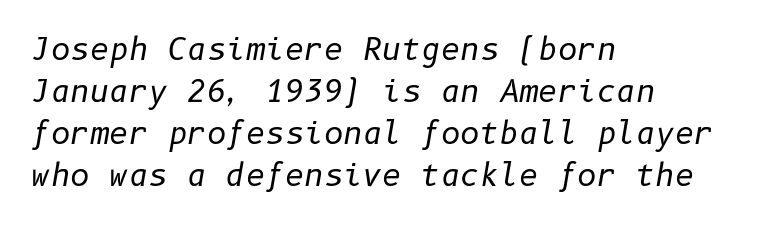
Q: Is the text bold? A: No.
Q: Is the text italic (slanted)? A: Yes, it leans right by about 10 degrees.
Q: Is the text underlined? A: No.
Q: How is the paragraph aligned? A: Left-aligned.
Q: Is the spacing between letters normal or unusually wide? A: Normal.
Q: Is the spacing between lines tight, normal or loose? A: Normal.
Q: Width (condensed, normal, or wide)? A: Normal.
Q: Stroke contrast? A: Low.
Q: x-height? A: Medium.
